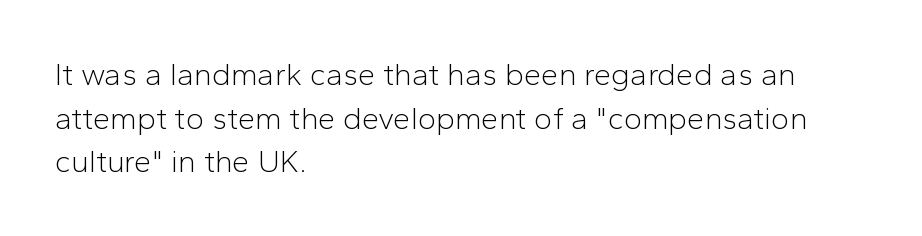
Vertically, the passage feels balanced, rows spaced as you'd expect. The face used here is a sans, in the tradition of grotesques and geometrics. A typesetter would call this proportional, since set widths differ per character. Letter spacing: default. The baseline area is clear. No italicization has been applied; the sample stays upright.
